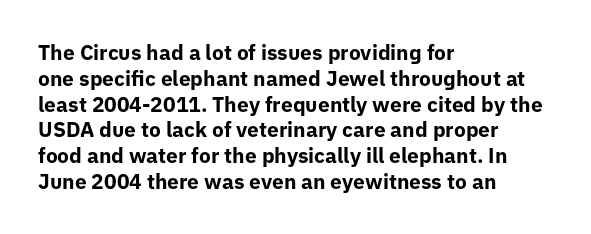
{"italic": "no", "bold": "yes", "underline": "no", "align": "left", "line_spacing_ratio": 1.23, "letter_spacing": "normal", "letter_spacing_em": 0.0, "glyph_px": 21}
